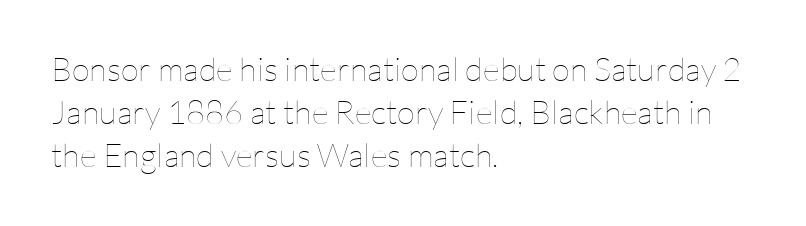
The specimen reads as upright at a glance. The rendering anchors every line to the left-hand side. The characters are drawn with everyday or finer stroke widths. Compared with typical paragraphs, the rows here are spaced about the same.
